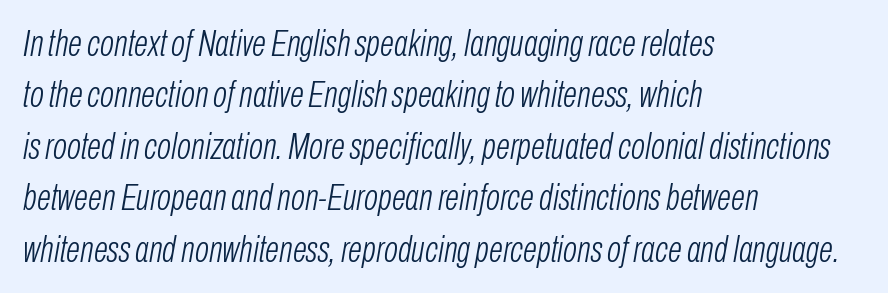
{"italic": "yes", "lean": "right", "slant_degrees": 10, "bold": "no", "weight": "light", "width": "condensed", "stroke_contrast": "low", "x_height": "medium", "monospaced": "no", "underline": "no", "align": "left", "line_spacing": "normal", "line_spacing_ratio": 1.39, "letter_spacing": "normal", "letter_spacing_em": 0.0, "glyph_px": 37}
